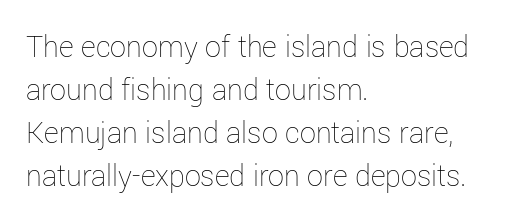
{"italic": "no", "bold": "no", "weight": "thin", "width": "normal", "stroke_contrast": "low", "x_height": "medium", "monospaced": "no", "underline": "no", "align": "left", "line_spacing": "normal", "line_spacing_ratio": 1.34, "letter_spacing": "normal", "letter_spacing_em": 0.0, "glyph_px": 32}
